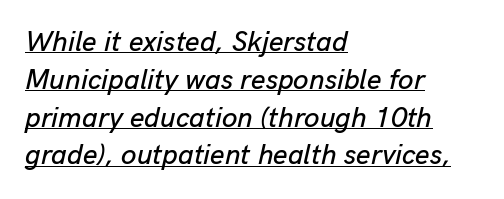
Is the block centered? No — it sits flush against the left margin. The rows are spaced the way most documents space them. Think of a printed novel: that variable character pitch is what you see here. In terms of posture, this sample is oblique.
